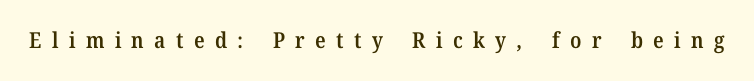
{"italic": "no", "bold": "semi", "underline": "no", "letter_spacing": "wide", "letter_spacing_em": 0.47, "glyph_px": 22}
